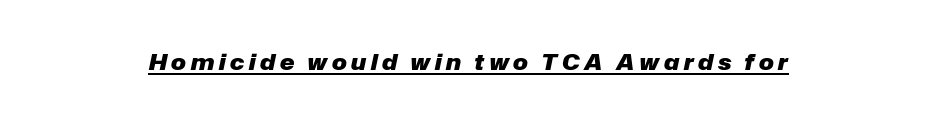
What weight is shown? A full bold with thick strokes. In terms of letterspacing, this is a distinctly airy, spread setting. Like a heading marked for emphasis, these lines bear an underscore. Style check: oblique.
